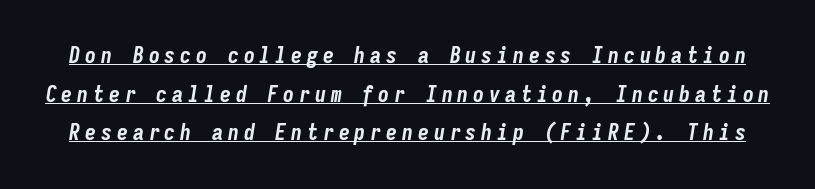
{"italic": "yes", "lean": "right", "slant_degrees": 9, "bold": "yes", "underline": "yes", "line_spacing_ratio": 1.76, "letter_spacing": "wide", "letter_spacing_em": 0.22, "glyph_px": 22}
